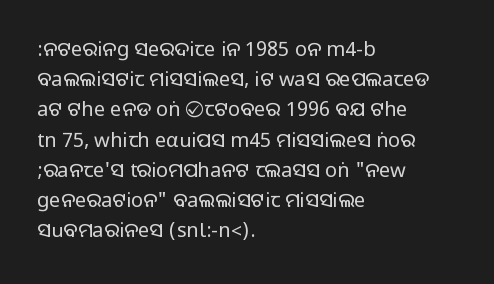
Words float on clear page, feet unadorned. Quick note: not italic, upright. Is there much room between lines? A standard amount, neither cramped nor airy. This sample is left-justified, so line endings fall wherever the words run out. Between one letter and the next there's only the usual sliver of space.
